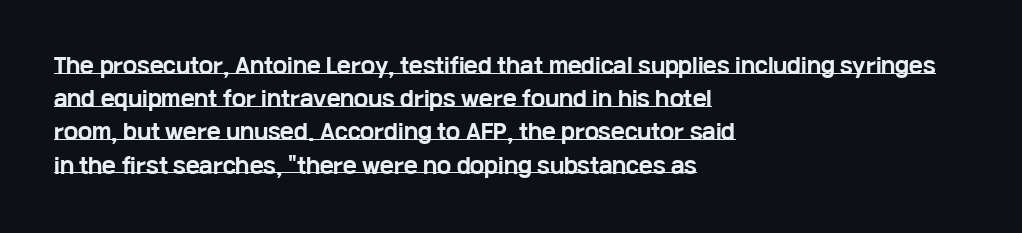
The rendering uses the underline text-decoration. Students, observe: this is what conventionally led text looks like. These lines carry a lot of weight — the face is fully bold. Caption: multi-line text, flush left, ragged right. Observe the ordinary spacing: letters are neighbours, not strangers.
